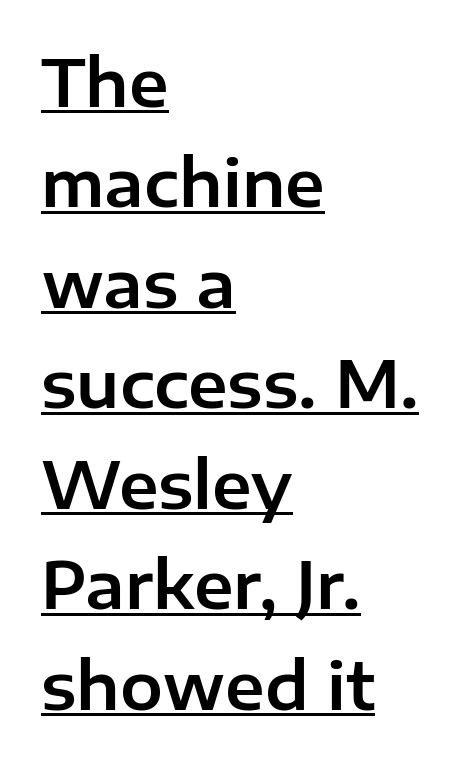
The image shows 64 px sans-serif type, upright; set left-aligned, normal line spacing (1.57x), normal letter spacing, underlined; low stroke contrast and a medium x-height.
